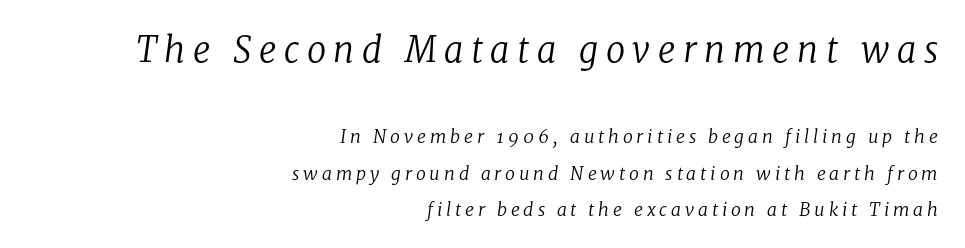
A typesetter would call this proportional, since set widths differ per character. The rag falls on the left side of this text block. You can tell it's italic because the verticals aren't actually vertical. Scale decreases going downward across the two blocks. Font category for this specimen: serif.
